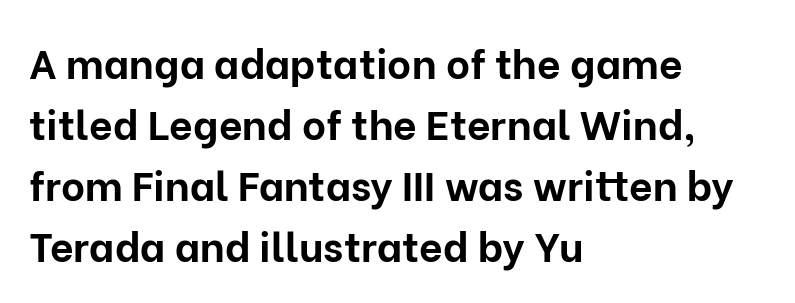
Q: Is the text bold? A: Yes.
Q: Is the text italic (slanted)? A: No, it is upright.
Q: Is the typeface a serif or a sans-serif typeface? A: Sans-serif.
Q: Is the text underlined? A: No.
Q: How is the paragraph aligned? A: Left-aligned.
Q: Is the spacing between letters normal or unusually wide? A: Normal.
Q: Is the spacing between lines tight, normal or loose? A: Normal.
Q: Width (condensed, normal, or wide)? A: Normal.
Q: Stroke contrast? A: Low.
Q: x-height? A: Medium.
Q: Monospaced? A: No.
